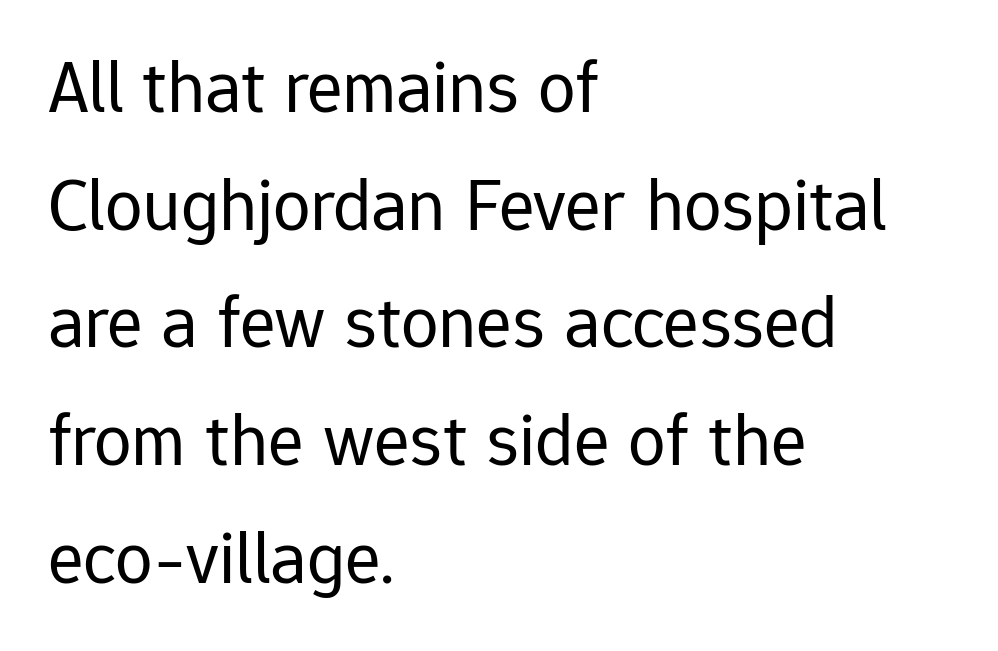
Tall strokes in this sample are plumb rather than angled. A bare baseline throughout the passage. The font family rendered here belongs to the sans-serif group. Students, note that the glyphs here touch the page at normal intervals.
